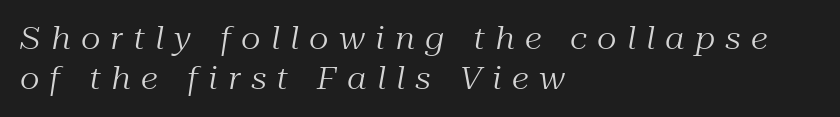
Looks like regular typesetting: each glyph gets only the width it needs. Caption: expanded tracking, letters set apart. The font family rendered here belongs to the serif group. If you drew a line through each stem, it would be angled.
